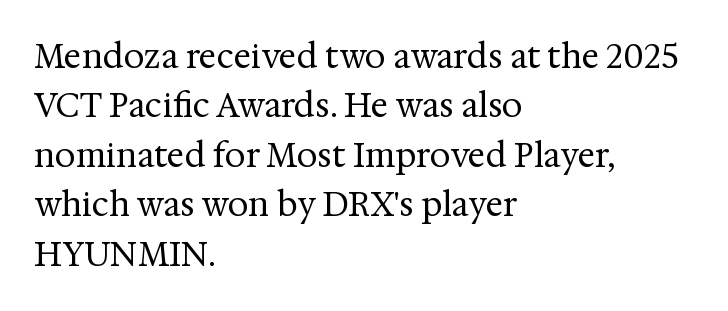
The image shows 33 px regular-weight serif type, upright; set left-aligned, normal line spacing (1.5x), normal letter spacing, not underlined; medium stroke contrast and a medium x-height.
